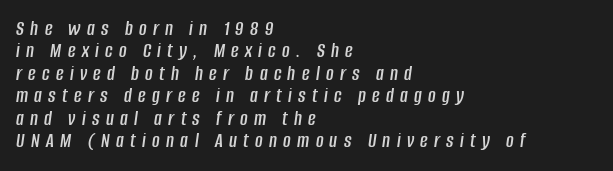
The lettering tilts uniformly, giving the passage an italic look. Students, observe: this is what under-led, compact text looks like. The rag falls on the right side of this text block. Each row of text sits above clean, open space. Display-style spreading of the glyphs; the letterfit is very open.
